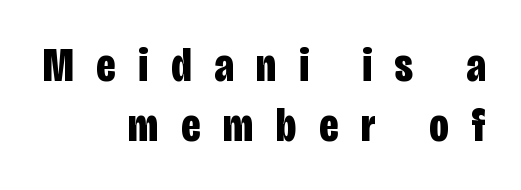
Q: Is the text bold? A: Yes.
Q: Is the text italic (slanted)? A: No, it is upright.
Q: Is the typeface a serif or a sans-serif typeface? A: Sans-serif.
Q: Is the text underlined? A: No.
Q: How is the paragraph aligned? A: Right-aligned.
Q: Is the spacing between letters normal or unusually wide? A: Unusually wide.
Q: Width (condensed, normal, or wide)? A: Condensed.
Q: Stroke contrast? A: Low.
Q: x-height? A: Large.
Q: Monospaced? A: No.
